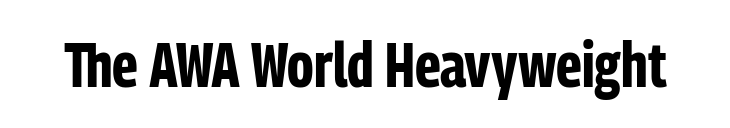
{"serif": "no", "italic": "no", "bold": "yes", "weight": "bold", "width": "condensed", "stroke_contrast": "low", "x_height": "medium", "monospaced": "no", "underline": "no", "letter_spacing": "normal", "letter_spacing_em": 0.0, "glyph_px": 63}
